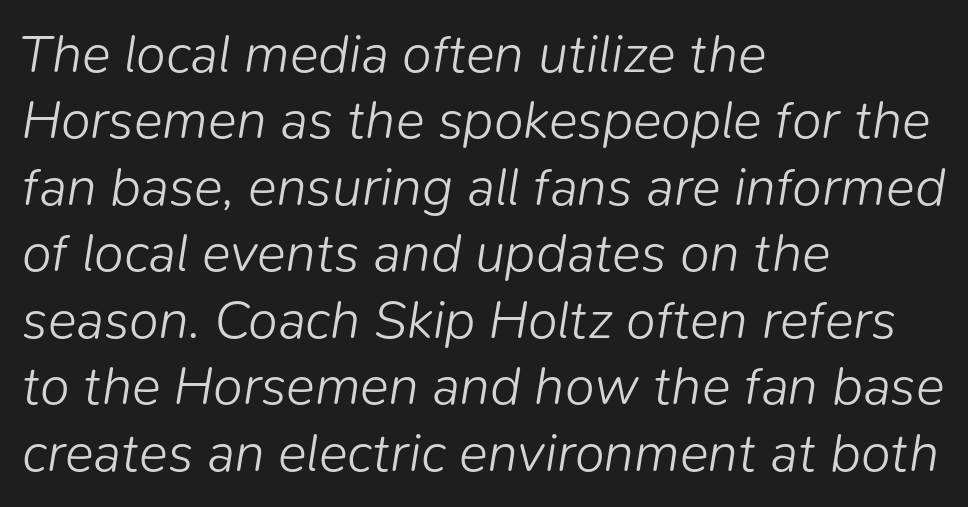
Q: Is the text bold? A: No.
Q: Is the text italic (slanted)? A: Yes, it leans right by about 9 degrees.
Q: Is the text underlined? A: No.
Q: How is the paragraph aligned? A: Left-aligned.
Q: Is the spacing between letters normal or unusually wide? A: Normal.
Q: Width (condensed, normal, or wide)? A: Normal.
Q: Stroke contrast? A: Low.
Q: x-height? A: Medium.
Q: Monospaced? A: No.
